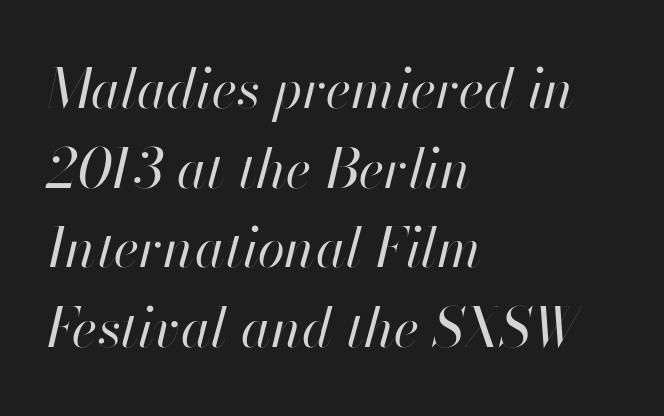
No heavy texture on the line: the type isn't bold. Regular leading. Glyph-to-glyph distance matches everyday printed text. You can tell it's italic because the verticals aren't actually vertical. Here the designer chose a conventional face with non-uniform glyph widths.
